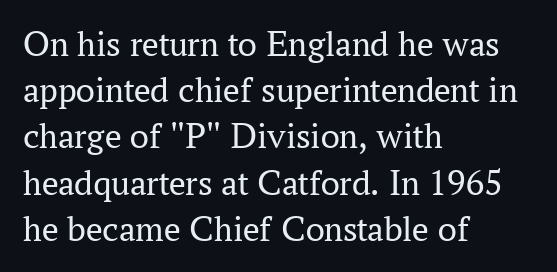
{"serif": "yes", "italic": "no", "bold": "no", "weight": "regular", "width": "normal", "stroke_contrast": "medium", "x_height": "medium", "monospaced": "no", "underline": "no", "align": "left", "line_spacing": "normal", "line_spacing_ratio": 1.25, "letter_spacing": "normal", "letter_spacing_em": 0.0, "glyph_px": 37}
